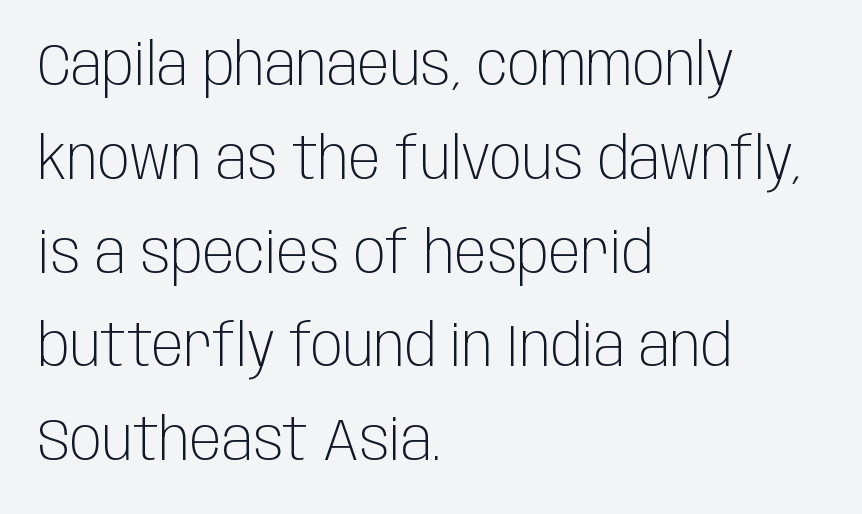
Any mark beneath the type? The region is blank. The font's upright variant was chosen for this text. This block has exactly the height ordinary leading produces. The passage shown is typeset with a sans-serif family.
